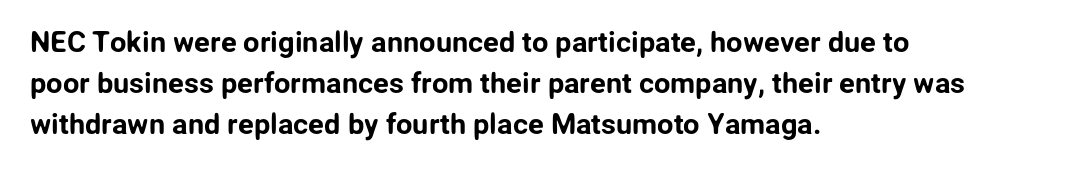
Q: Is the text italic (slanted)? A: No, it is upright.
Q: Is the typeface a serif or a sans-serif typeface? A: Sans-serif.
Q: Is the text underlined? A: No.
Q: How is the paragraph aligned? A: Left-aligned.
Q: Is the spacing between letters normal or unusually wide? A: Normal.
Q: Is the spacing between lines tight, normal or loose? A: Normal.
Q: Width (condensed, normal, or wide)? A: Normal.
Q: Stroke contrast? A: Low.
Q: x-height? A: Medium.
Q: Monospaced? A: No.
